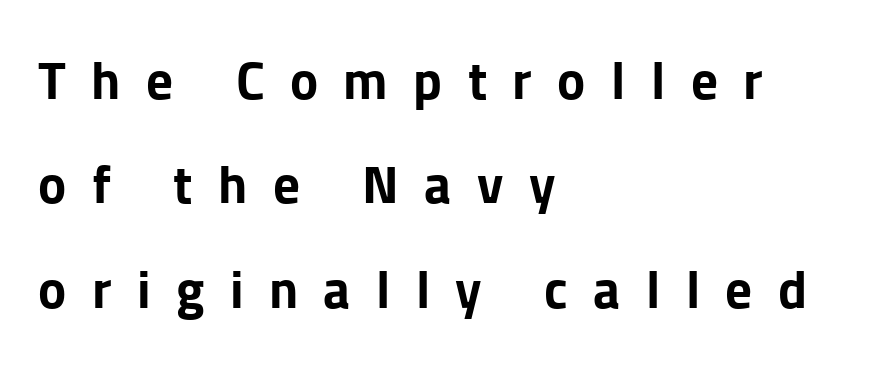
{"serif": "no", "italic": "no", "bold": "yes", "weight": "bold", "width": "normal", "stroke_contrast": "low", "x_height": "medium", "monospaced": "no", "underline": "no", "align": "left", "line_spacing": "loose", "line_spacing_ratio": 1.97, "letter_spacing": "wide", "letter_spacing_em": 0.48, "glyph_px": 53}
